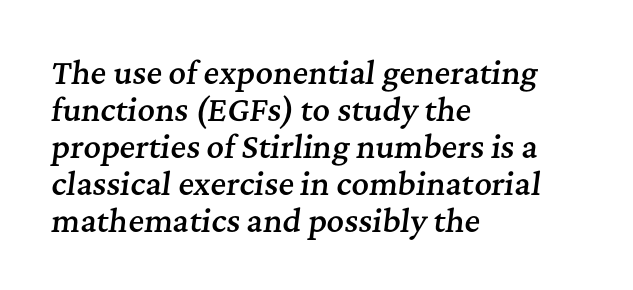
{"serif": "yes", "italic": "yes", "lean": "right", "slant_degrees": 7, "bold": "semi", "weight": "semibold", "width": "normal", "stroke_contrast": "medium", "x_height": "medium", "monospaced": "no", "underline": "no", "align": "left", "line_spacing_ratio": 1.23, "letter_spacing": "normal", "letter_spacing_em": 0.0, "glyph_px": 30}
